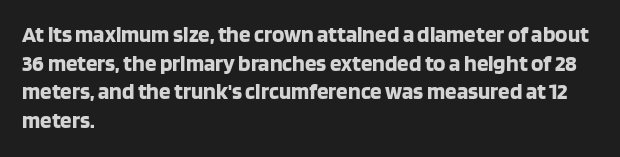
{"italic": "no", "bold": "yes", "underline": "no", "align": "left", "line_spacing": "normal", "line_spacing_ratio": 1.25, "letter_spacing": "normal", "letter_spacing_em": 0.0, "glyph_px": 23}
